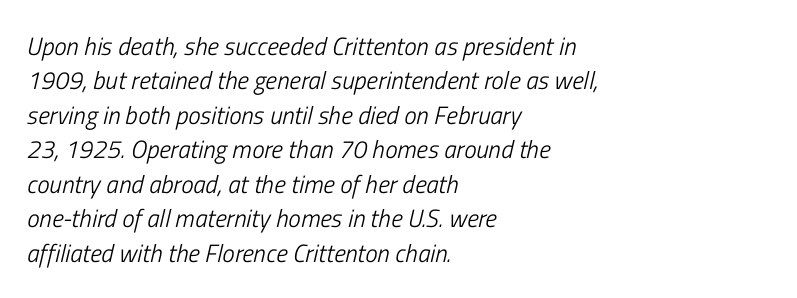
The rendering applies a slant to the glyphs. Weight: not bold — regular or lighter. If you drew a ruler down the left edge, every line would touch it. A typesetter would call this leading conventional body-copy spacing. Honestly, there is no underline to notice here at all. Observe the ordinary spacing: letters are neighbours, not strangers.
